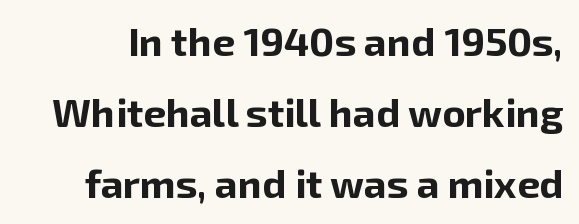
Q: Is the text bold? A: Yes.
Q: Is the text italic (slanted)? A: No, it is upright.
Q: Is the typeface a serif or a sans-serif typeface? A: Sans-serif.
Q: Is the text underlined? A: No.
Q: Is the spacing between letters normal or unusually wide? A: Normal.
Q: Width (condensed, normal, or wide)? A: Normal.
Q: Stroke contrast? A: Low.
Q: x-height? A: Medium.
Q: Monospaced? A: No.
